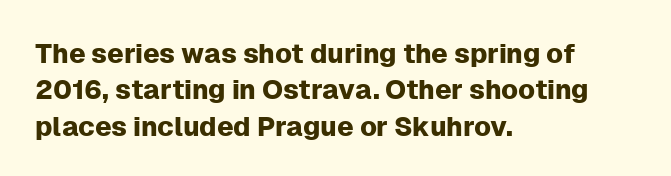
The image shows 27 px text type, upright; set left-aligned, normal line spacing (1.35x), normal letter spacing, not underlined.
